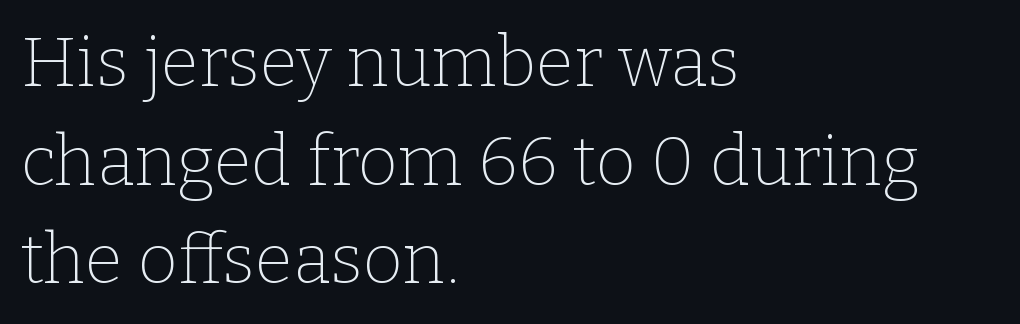
A classic flush-left, rag-right setting is used for this passage. Think of a printed novel: that variable character pitch is what you see here. The font sits on the lighter half of the weight spectrum, regular included. Glance below the letters and you will spot only blank space. Each new line begins a customary step beneath the previous one.
